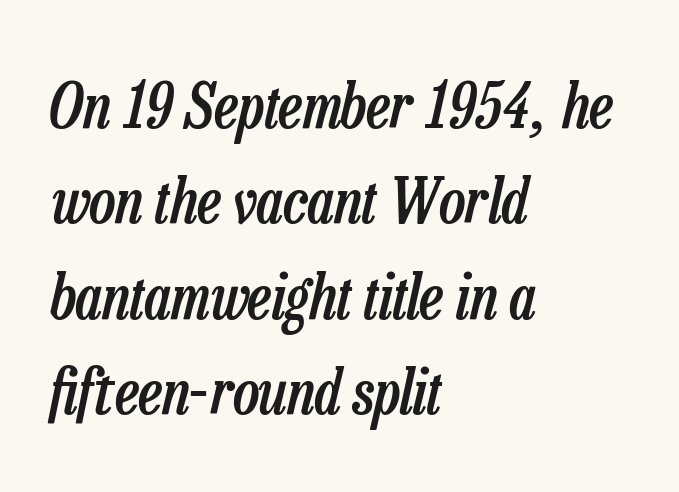
You can tell it's italic because the verticals aren't actually vertical. Where is the straight margin? On the left. Look at the tracking — it's just the regular setting, nothing added. Regular leading.
